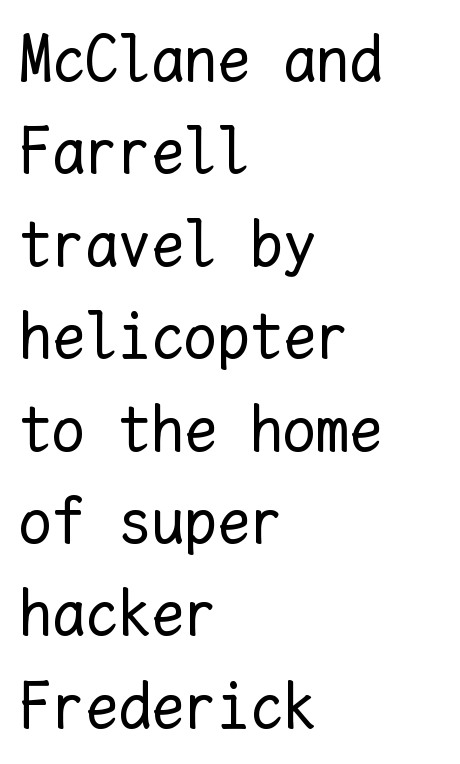
This sample uses an upright cut, with every glyph sitting square on the baseline. Casual observation: everything's shoved over to the left. Does the leading feel generous? No, just average. The strokes are not fattened; the text isn't bold. Underlining? Definitely not there.
